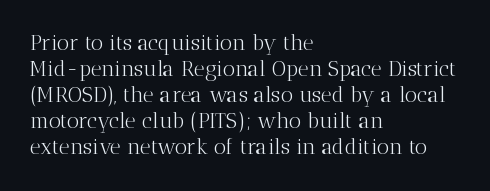
Q: Is the text bold? A: No.
Q: Is the text italic (slanted)? A: No, it is upright.
Q: Is the text underlined? A: No.
Q: How is the paragraph aligned? A: Left-aligned.
Q: Is the spacing between letters normal or unusually wide? A: Normal.
